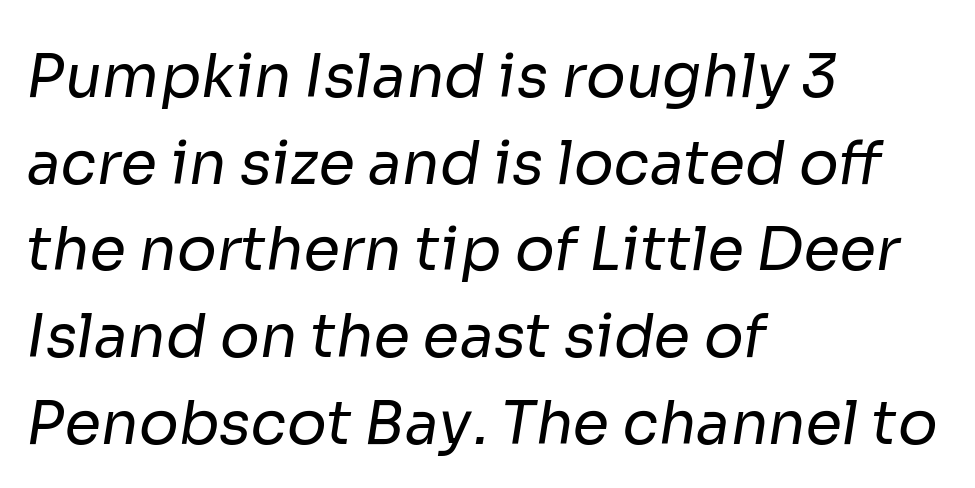
The strokes carry an ordinary text weight at most. Left-aligned paragraph, ragged on the right. Character widths vary here, with narrow letters taking less room than wide ones. Nobody touched the tracking dial on this one. The text was rendered using a sans face with plain stroke endings.
